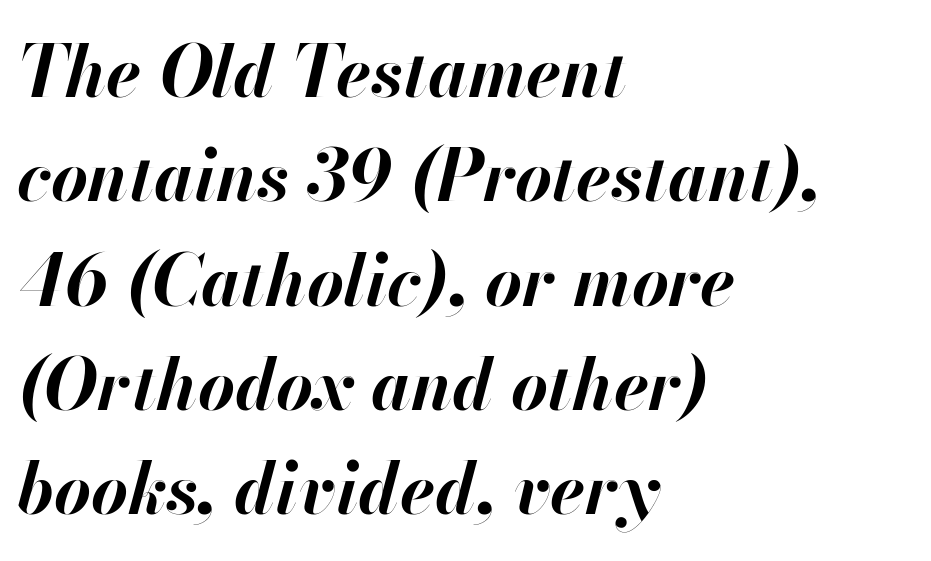
The image shows 71 px bold type, italic (leaning right); set left-aligned, normal line spacing (1.47x), normal letter spacing, not underlined; high stroke contrast and a small x-height.
